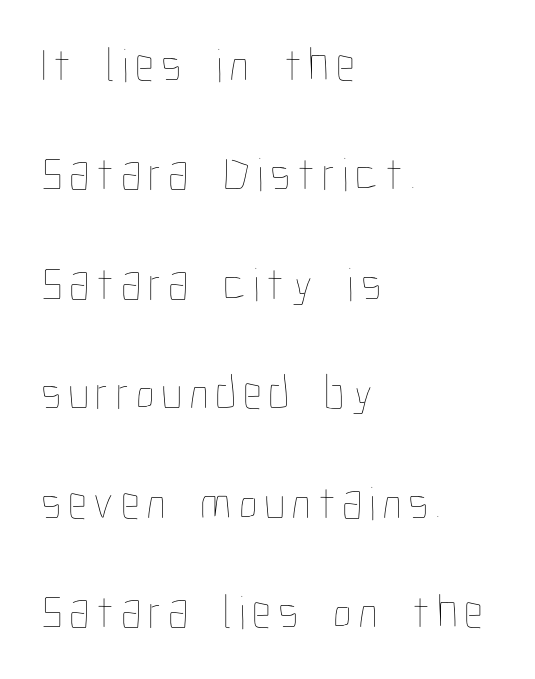
The image shows 48 px thin, condensed type, upright; set left-aligned, loose line spacing (2.28x), not underlined; low stroke contrast and a medium x-height.
